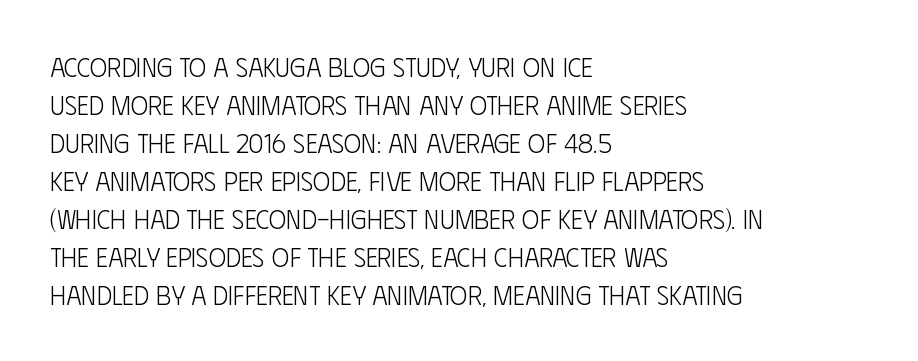
The image shows 26 px text type, upright; set left-aligned, normal line spacing (1.46x), normal letter spacing, not underlined.
